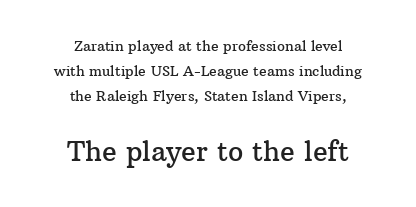
The image shows 27 px text type, upright; set centered, line spacing 1.8x, normal letter spacing, not underlined; the second (bottom) block is 1.93x larger.
